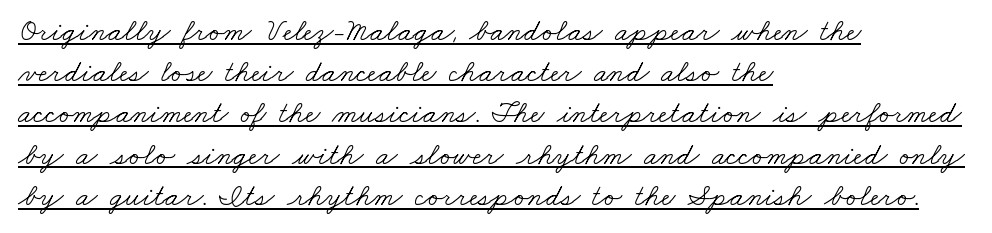
{"serif": "yes", "bold": "no", "weight": "light", "width": "wide", "stroke_contrast": "low", "x_height": "small", "monospaced": "no", "underline": "yes", "align": "left", "line_spacing": "normal", "line_spacing_ratio": 1.33, "letter_spacing": "normal", "letter_spacing_em": 0.0, "glyph_px": 31}
